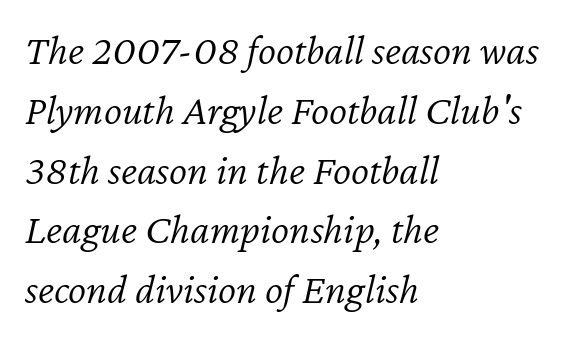
The baseline area is clear. Looks like regular typesetting: each glyph gets only the width it needs. Line spacing here is normal. The typeface has the unassuming heft of standard copy or less. There is no visible air inserted between adjacent glyphs. Compared with ordinary roman type, these characters are visibly tilted.
